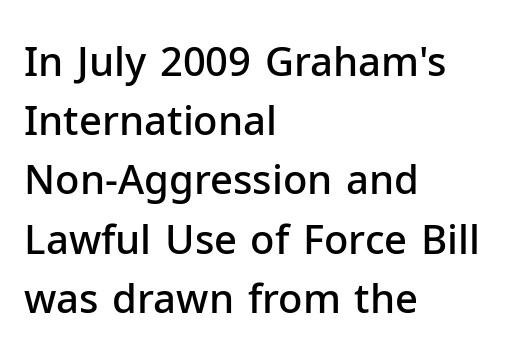
The image shows 40 px semibold sans-serif type, upright; set left-aligned, normal line spacing (1.48x), normal letter spacing, not underlined; low stroke contrast and a medium x-height.
